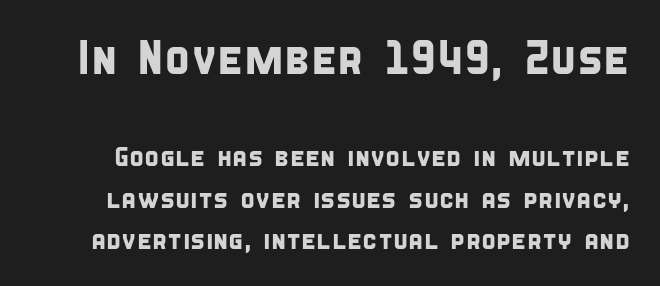
Q: Is the typeface a serif or a sans-serif typeface? A: Sans-serif.
Q: Is the text underlined? A: No.
Q: Is the spacing between letters normal or unusually wide? A: Normal.
Q: Is the spacing between lines tight, normal or loose? A: Normal.
Q: Which block of text is set in a larger size, the first (top) or the second (bottom)? A: The first (top) one.
Q: Width (condensed, normal, or wide)? A: Condensed.
Q: Stroke contrast? A: Low.
Q: x-height? A: Large.
Q: Monospaced? A: No.
